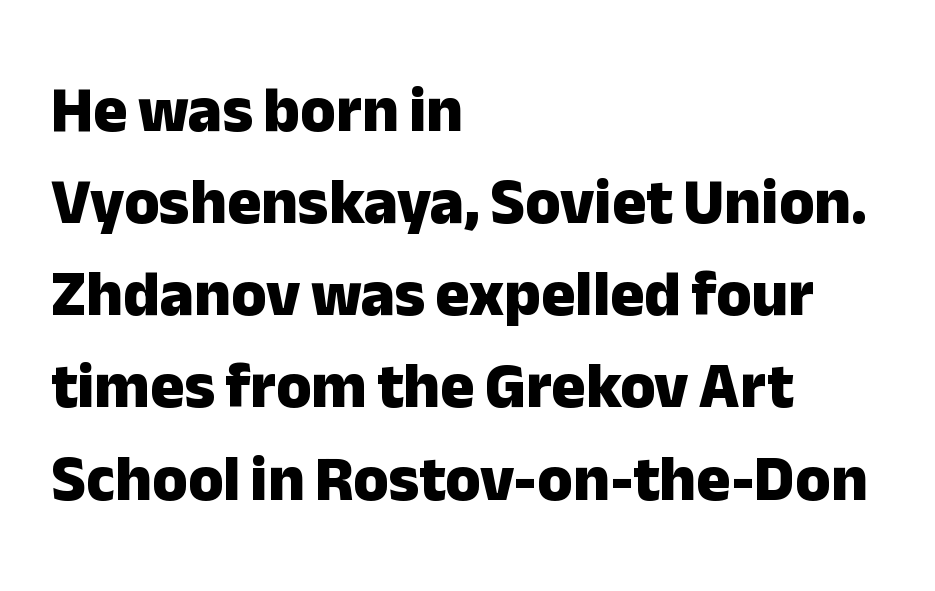
{"serif": "no", "italic": "no", "bold": "yes", "weight": "heavy", "width": "normal", "stroke_contrast": "low", "x_height": "medium", "monospaced": "no", "underline": "no", "align": "left", "line_spacing": "normal", "line_spacing_ratio": 1.44, "letter_spacing": "normal", "letter_spacing_em": 0.0, "glyph_px": 64}
